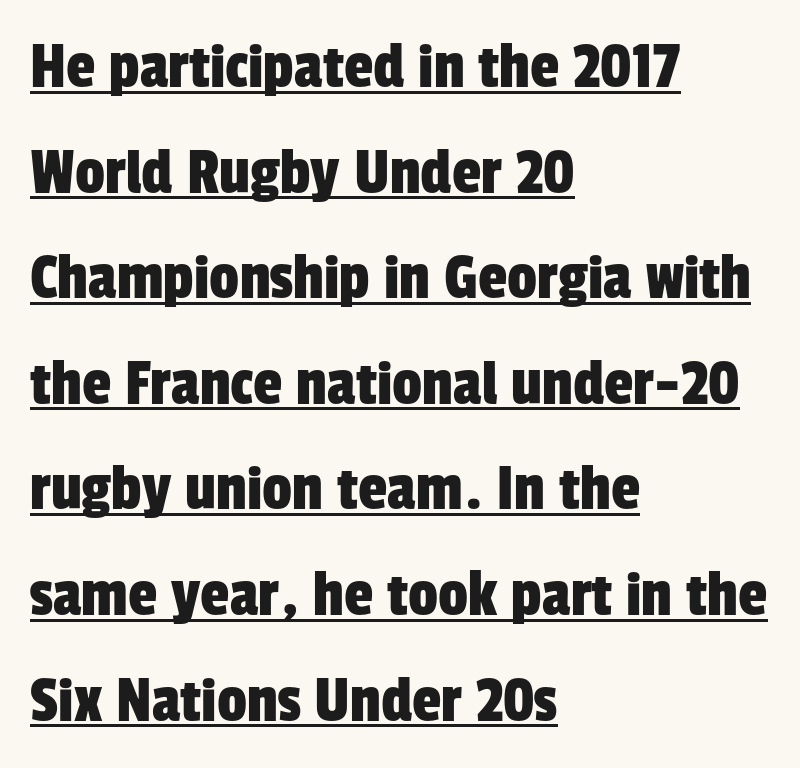
The image shows 66 px condensed sans-serif type; set left-aligned, normal line spacing (1.6x), normal letter spacing, underlined; low stroke contrast and a medium x-height.
